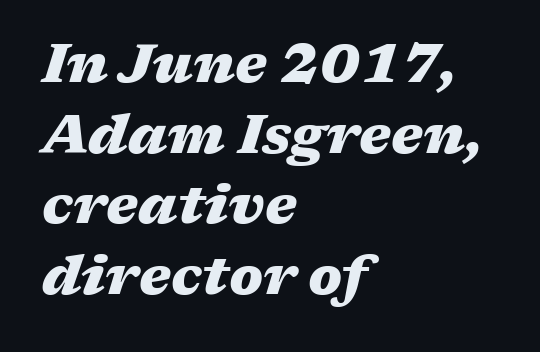
Horizontal bands of white between lines are of average thickness. Which margin do the lines hug? The left one — the right edge is uneven. On the weight axis this lands at bold, roughly 700. Nobody drew a line under any word here. A typesetter would call this proportional, since set widths differ per character.
